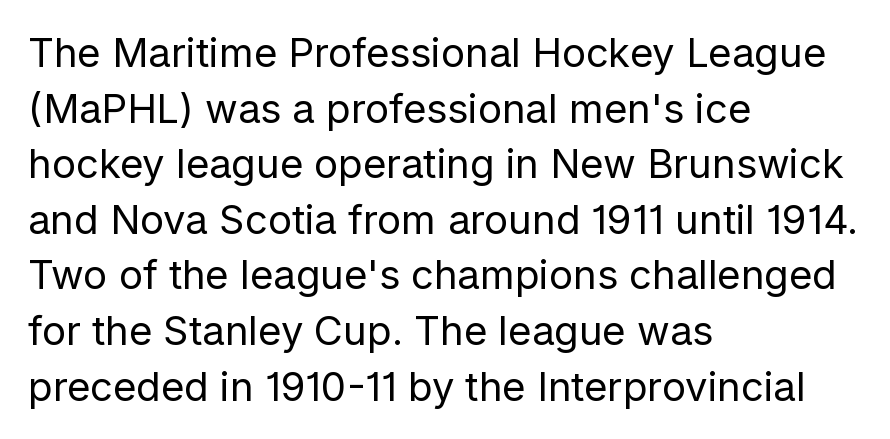
Q: Is the text bold? A: No.
Q: Is the text italic (slanted)? A: No, it is upright.
Q: Is the typeface a serif or a sans-serif typeface? A: Sans-serif.
Q: Is the text underlined? A: No.
Q: How is the paragraph aligned? A: Left-aligned.
Q: Is the spacing between letters normal or unusually wide? A: Normal.
Q: Is the spacing between lines tight, normal or loose? A: Normal.
Q: Width (condensed, normal, or wide)? A: Normal.
Q: Stroke contrast? A: Low.
Q: x-height? A: Medium.
Q: Monospaced? A: No.
